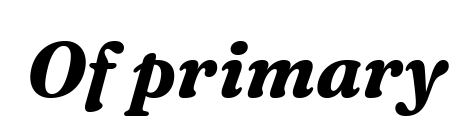
The letters carry serifs — small finishing strokes at the ends of their stems. Heavy, bold letterforms. Tracking value appears to be zero — textbook default spacing. Proportional: the letters do not fall into vertical columns. Compared with ordinary roman type, these characters are visibly tilted. The strip under each line holds only bare page.
